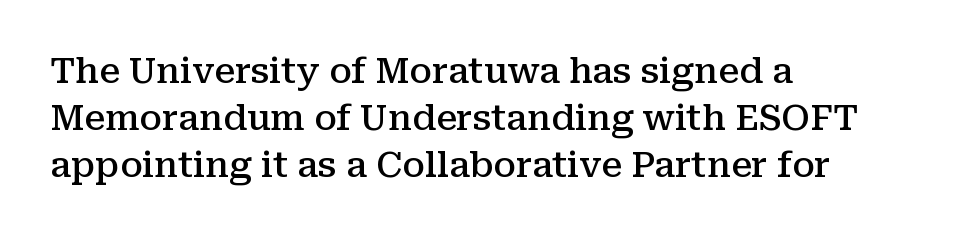
The image shows 35 px semibold serif type, upright; set left-aligned, normal line spacing (1.35x), normal letter spacing, not underlined; medium stroke contrast and a medium x-height.
